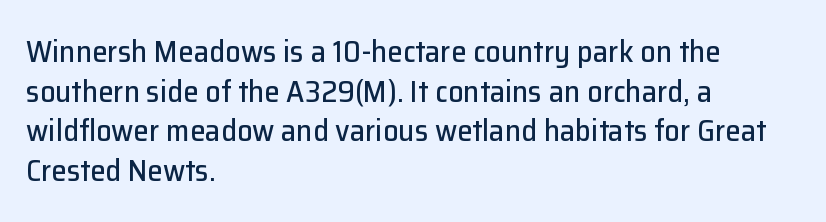
Q: Is the text italic (slanted)? A: No, it is upright.
Q: Is the typeface a serif or a sans-serif typeface? A: Sans-serif.
Q: Is the text underlined? A: No.
Q: How is the paragraph aligned? A: Left-aligned.
Q: Is the spacing between letters normal or unusually wide? A: Normal.
Q: Is the spacing between lines tight, normal or loose? A: Normal.
Q: Width (condensed, normal, or wide)? A: Normal.
Q: Stroke contrast? A: Low.
Q: x-height? A: Medium.
Q: Monospaced? A: No.
